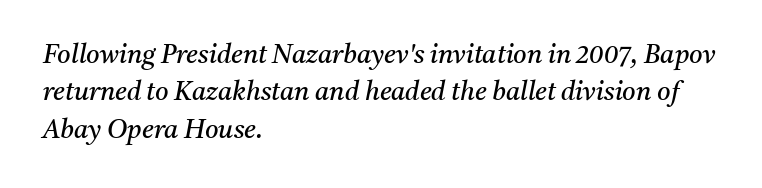
The space directly below the letters is spotless. The paragraph has a hard left edge and a soft right edge. How are the letters spaced? Ordinarily, with no added tracking. In terms of leading, this rendering sits right in the middle.
